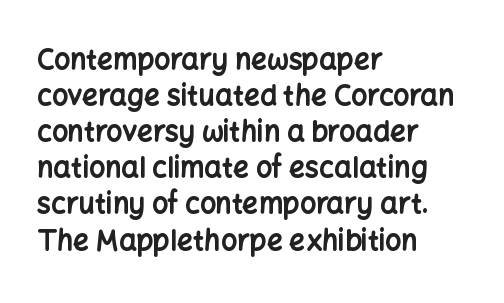
The image shows 28 px bold sans-serif type, upright; set left-aligned, normal line spacing (1.29x), normal letter spacing, not underlined; low stroke contrast and a medium x-height.
